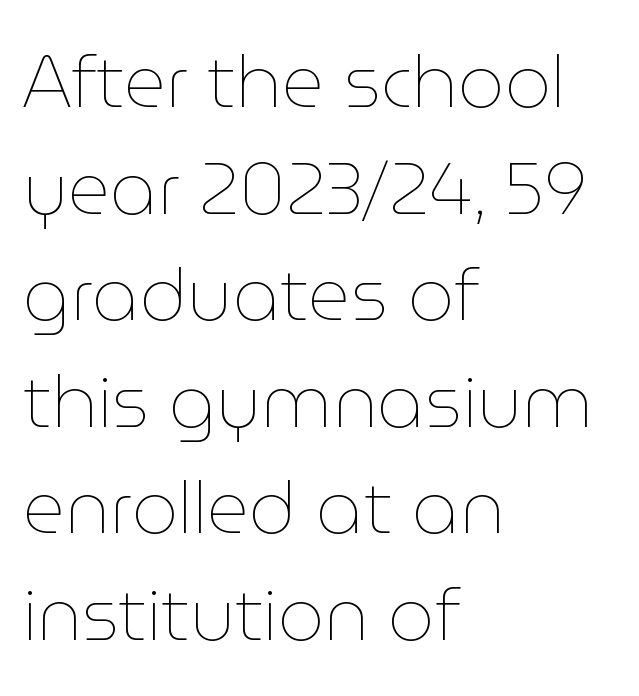
The baseline area is clear. One-word summary of the alignment: left. Each word holds together tightly as a unit, with standard inter-letter gaps. This is not heavy type; no bold has been used.
